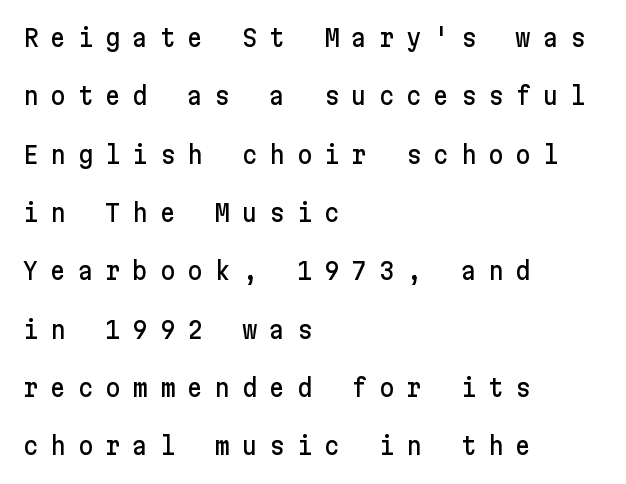
{"italic": "no", "underline": "no", "align": "left", "line_spacing": "loose", "line_spacing_ratio": 2.43, "letter_spacing": "wide", "letter_spacing_em": 0.49, "glyph_px": 24}
